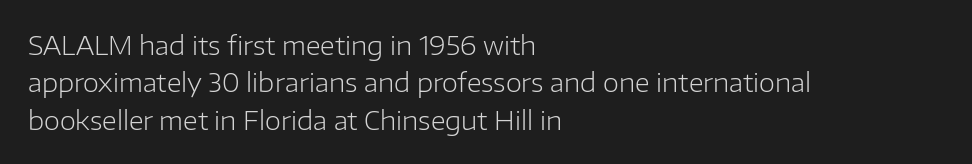
Q: Is the text bold? A: No.
Q: Is the text italic (slanted)? A: No, it is upright.
Q: Is the text underlined? A: No.
Q: How is the paragraph aligned? A: Left-aligned.
Q: Is the spacing between letters normal or unusually wide? A: Normal.
Q: Is the spacing between lines tight, normal or loose? A: Normal.
